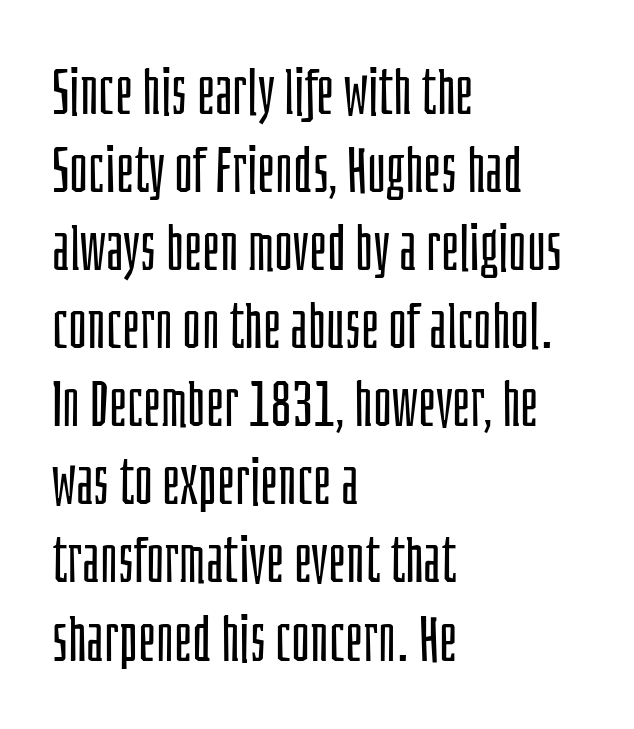
Q: Is the text bold? A: No.
Q: Is the text italic (slanted)? A: No, it is upright.
Q: Is the typeface a serif or a sans-serif typeface? A: Sans-serif.
Q: Is the text underlined? A: No.
Q: How is the paragraph aligned? A: Left-aligned.
Q: Is the spacing between letters normal or unusually wide? A: Normal.
Q: Width (condensed, normal, or wide)? A: Condensed.
Q: Stroke contrast? A: Low.
Q: x-height? A: Large.
Q: Monospaced? A: No.
